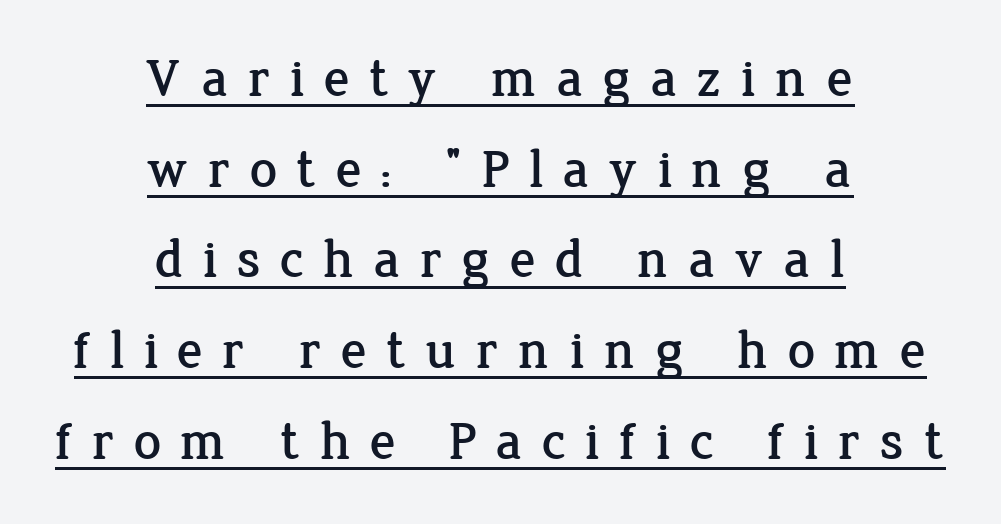
{"serif": "yes", "italic": "no", "width": "normal", "stroke_contrast": "low", "x_height": "medium", "monospaced": "no", "underline": "yes", "align": "center", "line_spacing": "normal", "line_spacing_ratio": 1.68, "letter_spacing": "wide", "letter_spacing_em": 0.35, "glyph_px": 54}
